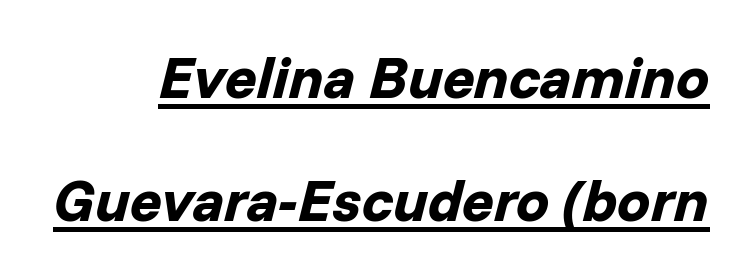
The rendering uses natural spacing where letterforms have individual widths. The glyphs are accompanied by a horizontal stroke just below them. Standard letterfit; no display-style spreading of the glyphs. Posture: slanted.
